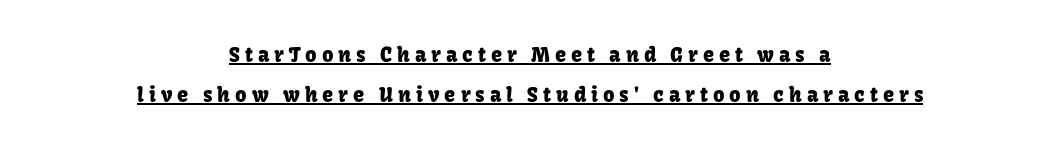
{"italic": "no", "underline": "yes", "align": "center", "line_spacing": "loose", "line_spacing_ratio": 2.0, "letter_spacing": "wide", "letter_spacing_em": 0.25, "glyph_px": 20}
